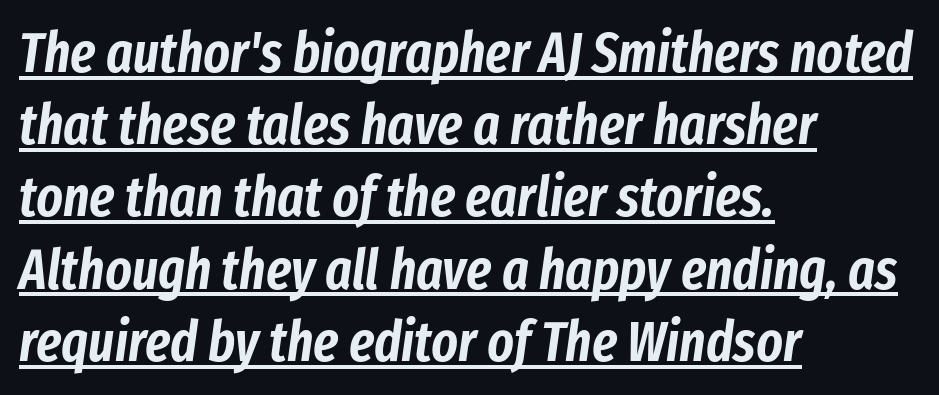
{"italic": "yes", "lean": "right", "slant_degrees": 8, "width": "condensed", "stroke_contrast": "low", "x_height": "medium", "monospaced": "no", "underline": "yes", "align": "left", "line_spacing": "normal", "line_spacing_ratio": 1.29, "letter_spacing": "normal", "letter_spacing_em": 0.0, "glyph_px": 56}
